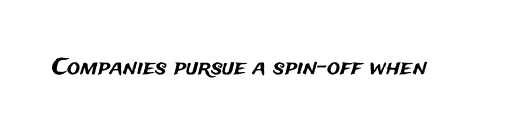
{"underline": "no", "letter_spacing": "normal", "letter_spacing_em": 0.0, "glyph_px": 22}
